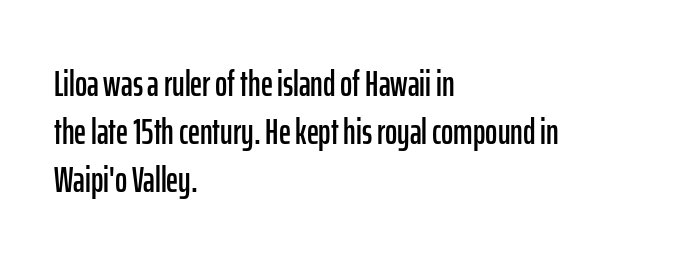
Interline gaps are of average width in this sample. Looks like regular typesetting: each glyph gets only the width it needs. A typesetter would label this face a sans. Words appear dense and cohesive because spacing is normal. The words here are not underlined. Tall strokes in this sample are plumb rather than angled.
